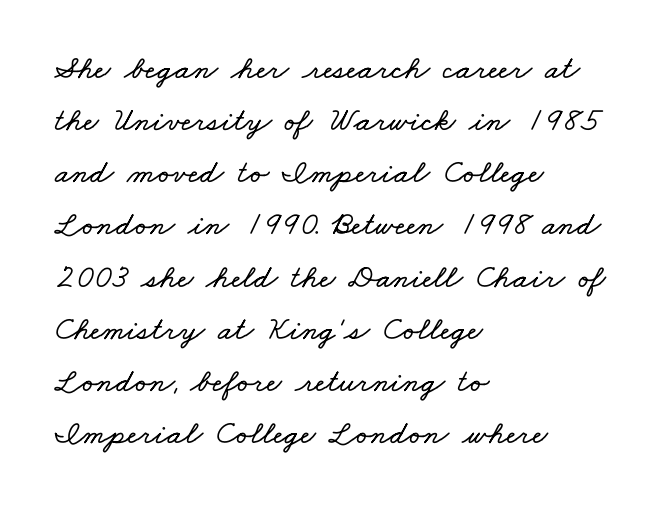
Layout note: lines flush left. Summary of vertical rhythm: regular, with standard interline spacing. Spacing verdict: proportional, widths tailored to each character. Clear beneath every line of the passage.
